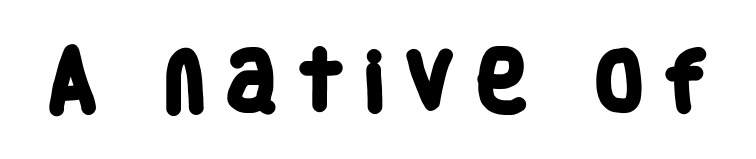
The image shows 66 px heavy, condensed sans-serif type; set unusually wide letter spacing (+0.26 em), not underlined; low stroke contrast and a large x-height.
